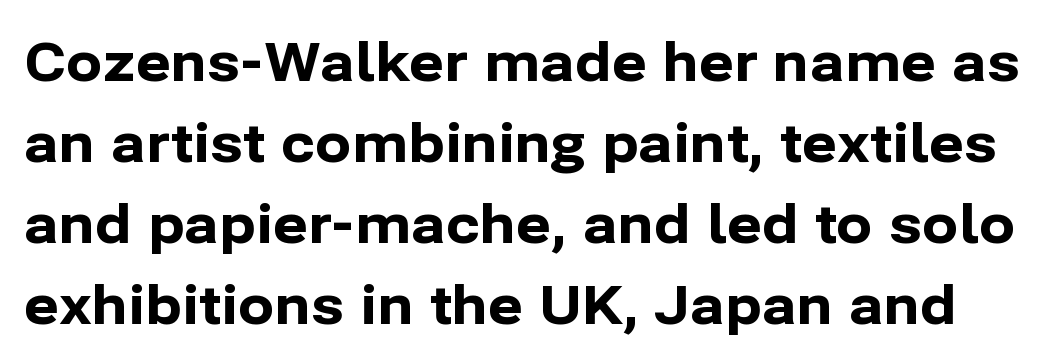
The image shows 54 px bold sans-serif type, upright; set normal line spacing (1.5x), normal letter spacing, not underlined; low stroke contrast and a medium x-height.
